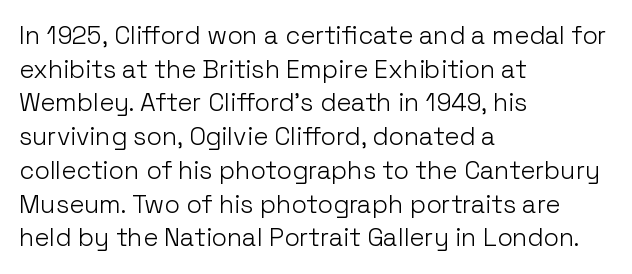
The image shows 25 px text type, upright; set left-aligned, normal line spacing (1.35x), normal letter spacing, not underlined.
